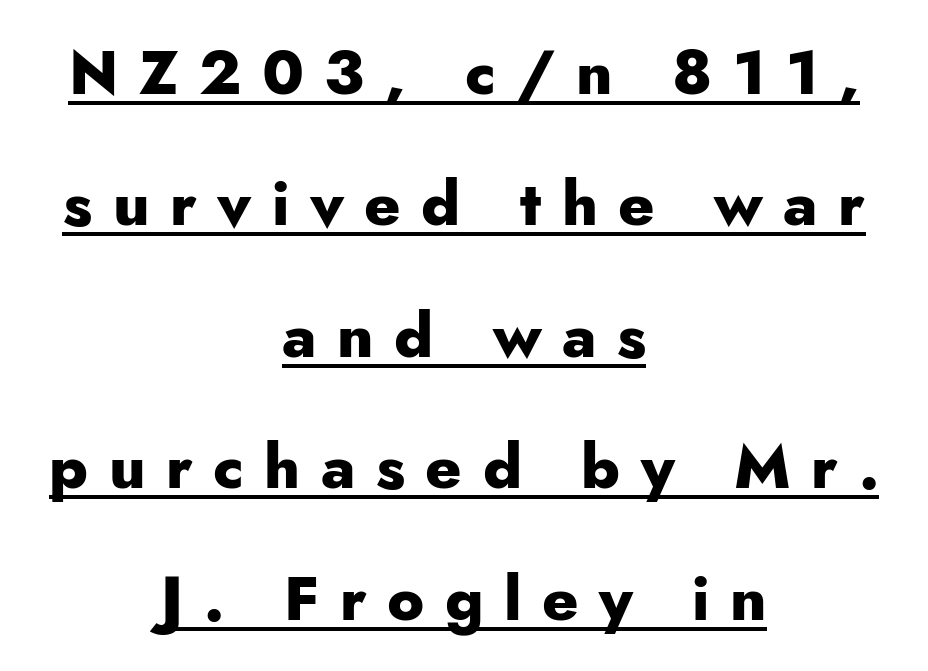
The image shows 62 px heavy sans-serif type, upright; set centered, loose line spacing (2.12x), unusually wide letter spacing (+0.33 em), underlined; low stroke contrast and a small x-height.
